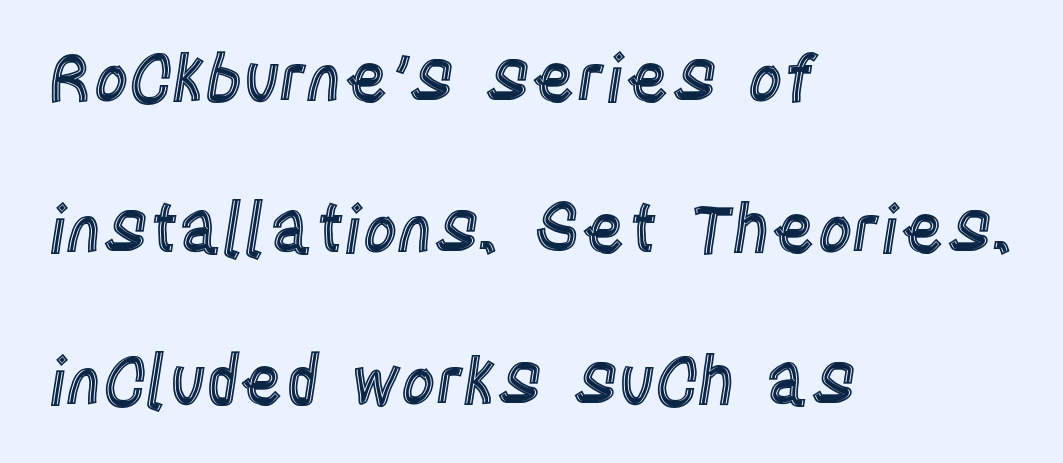
The lines are spread far apart with generous leading. The face used here is proportionally spaced, like ordinary book or web type. Bare-footed words on every line. The passage is arranged the way most books set body copy — flush left. The face used here is rendered with its standard letterfit.
